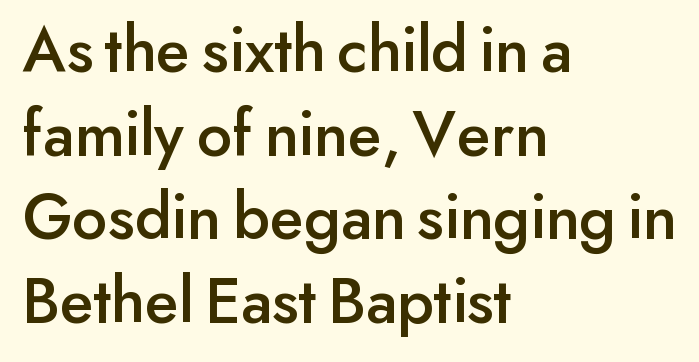
Q: Is the text italic (slanted)? A: No, it is upright.
Q: Is the typeface a serif or a sans-serif typeface? A: Sans-serif.
Q: Is the text underlined? A: No.
Q: How is the paragraph aligned? A: Left-aligned.
Q: Is the spacing between letters normal or unusually wide? A: Normal.
Q: Is the spacing between lines tight, normal or loose? A: Normal.
Q: Width (condensed, normal, or wide)? A: Normal.
Q: Stroke contrast? A: Low.
Q: x-height? A: Small.
Q: Monospaced? A: No.
